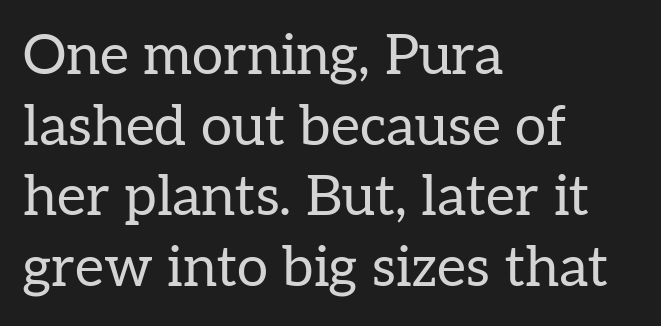
The image shows 56 px regular-weight serif type, upright; set left-aligned, normal line spacing (1.26x), normal letter spacing, not underlined; low stroke contrast and a medium x-height.
